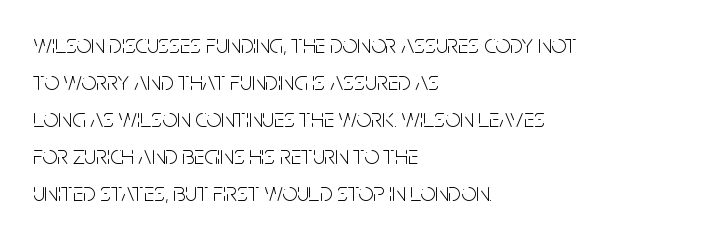
The image shows 26 px text type, upright; set left-aligned, normal line spacing (1.42x), normal letter spacing, not underlined.
